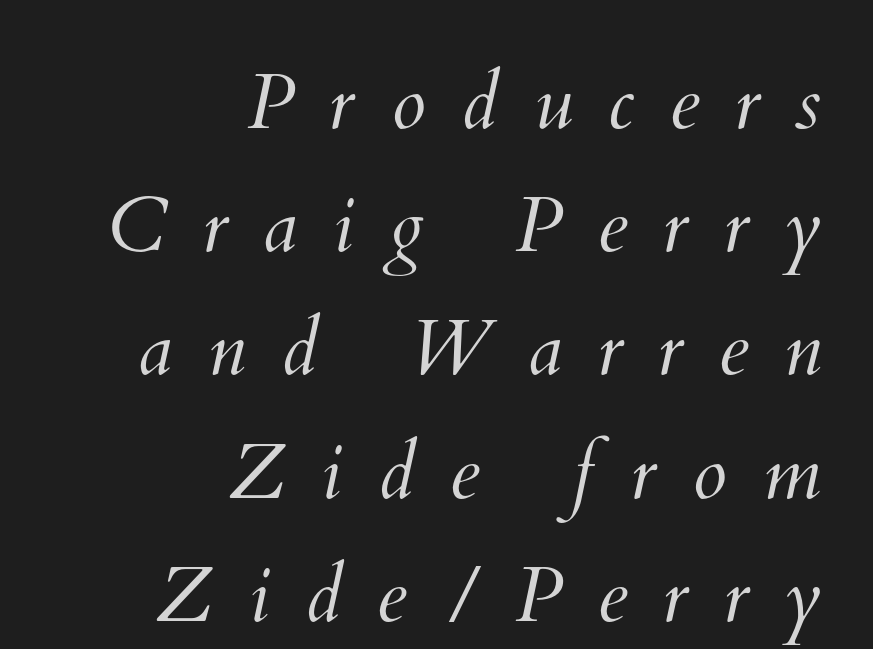
All the whitespace from short lines collects on the left. The gap between lines stays unmarked. The line texture is sparse and dotted thanks to wide tracking. Normally led — the rows are evenly, conventionally spaced. A light-to-regular cut is what we see here. Do the characters align in a grid? No, the font is proportional.
